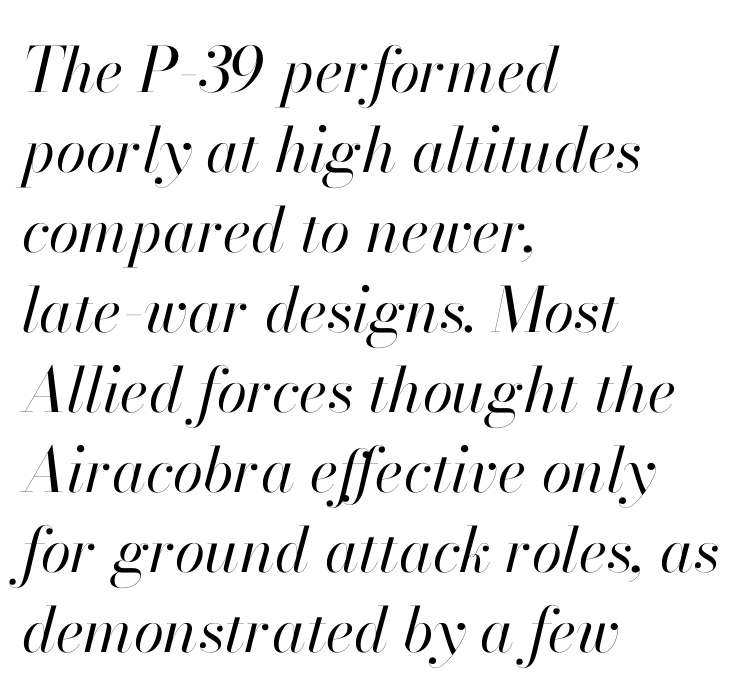
The image shows 62 px regular-weight type, italic (leaning right); set left-aligned, normal line spacing (1.29x), normal letter spacing, not underlined; high stroke contrast and a small x-height.
